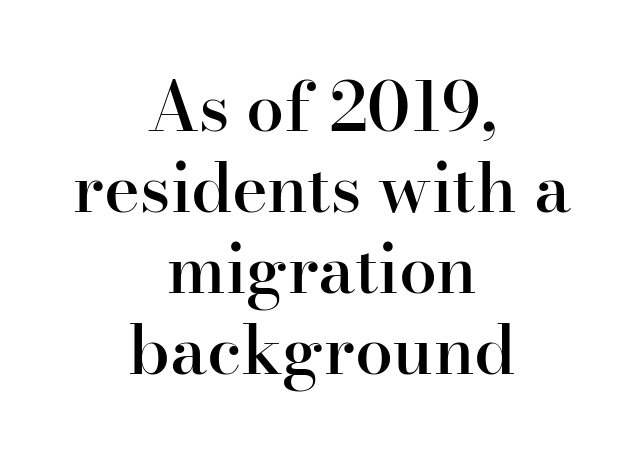
These lines are rendered in a variable-pitch font. The specimen omits any rule beneath the text block's lines. Yep, those are serifs on the letters. Here the glyphs are tracked normally, forming tight word shapes. Posture: vertical.
